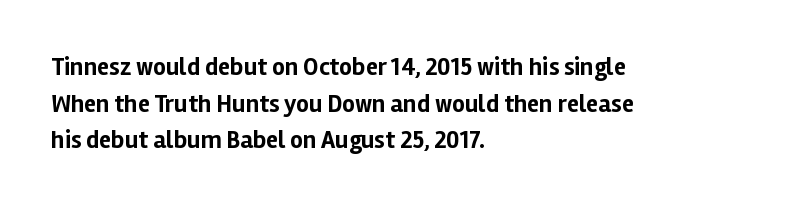
{"italic": "no", "bold": "yes", "underline": "no", "align": "left", "line_spacing": "normal", "line_spacing_ratio": 1.47, "letter_spacing": "normal", "letter_spacing_em": 0.0, "glyph_px": 25}
